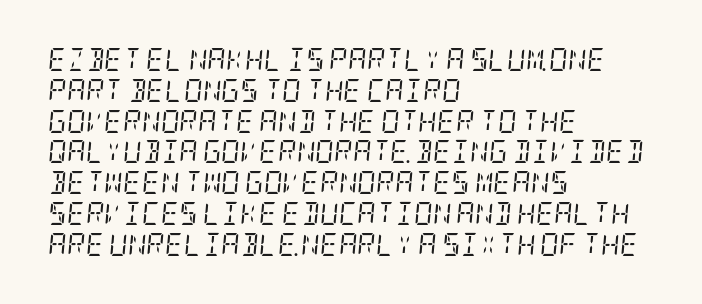
The image shows 23 px text type, italic (leaning right); set left-aligned, normal line spacing (1.34x), normal letter spacing, not underlined.
